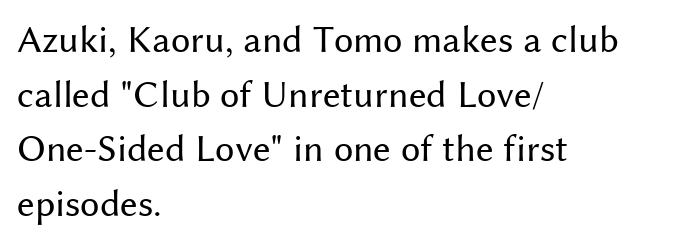
The image shows 39 px regular-weight sans-serif type, upright; set left-aligned, normal line spacing (1.4x), normal letter spacing, not underlined; medium stroke contrast and a medium x-height.
